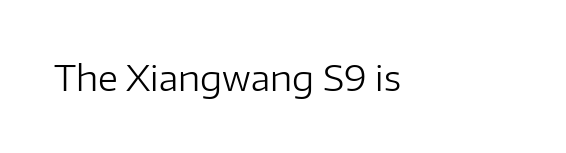
Q: Is the text bold? A: No.
Q: Is the text italic (slanted)? A: No, it is upright.
Q: Is the typeface a serif or a sans-serif typeface? A: Sans-serif.
Q: Is the text underlined? A: No.
Q: Is the spacing between letters normal or unusually wide? A: Normal.
Q: Width (condensed, normal, or wide)? A: Normal.
Q: Stroke contrast? A: Low.
Q: x-height? A: Medium.
Q: Monospaced? A: No.
